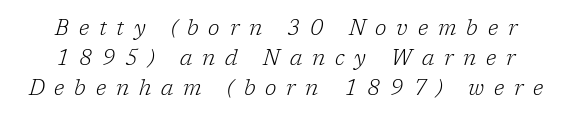
Q: Is the text bold? A: No.
Q: Is the text italic (slanted)? A: Yes, it leans right by about 17 degrees.
Q: Is the text underlined? A: No.
Q: Is the spacing between letters normal or unusually wide? A: Unusually wide.
Q: Is the spacing between lines tight, normal or loose? A: Normal.
